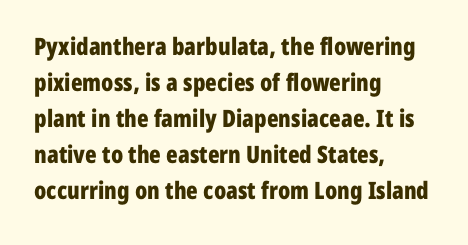
Q: Is the text bold? A: Yes.
Q: Is the text italic (slanted)? A: No, it is upright.
Q: Is the text underlined? A: No.
Q: How is the paragraph aligned? A: Left-aligned.
Q: Is the spacing between letters normal or unusually wide? A: Normal.
Q: Is the spacing between lines tight, normal or loose? A: Normal.
